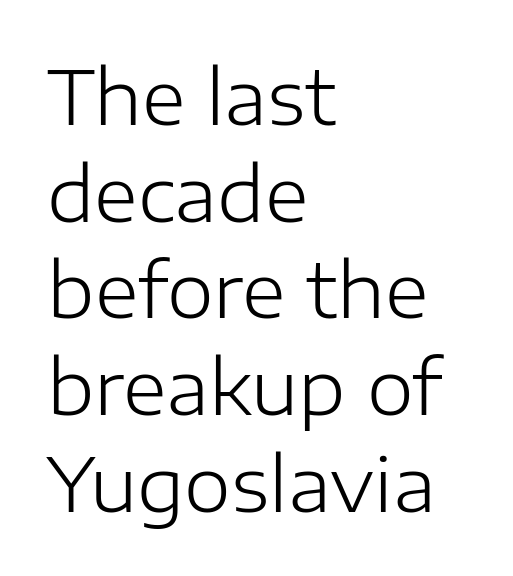
{"serif": "no", "italic": "no", "bold": "no", "weight": "light", "width": "normal", "stroke_contrast": "low", "x_height": "medium", "monospaced": "no", "underline": "no", "align": "left", "line_spacing": "normal", "line_spacing_ratio": 1.29, "letter_spacing": "normal", "letter_spacing_em": 0.0, "glyph_px": 75}
